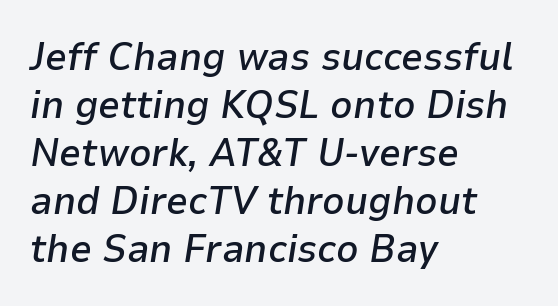
A somewhat darkened texture: the type is semibold rather than bold. The paragraph has a hard left edge and a soft right edge. Here the designer chose a conventional face with non-uniform glyph widths. The foot of each line stays bare and open. Standard letterfit; no display-style spreading of the glyphs.
